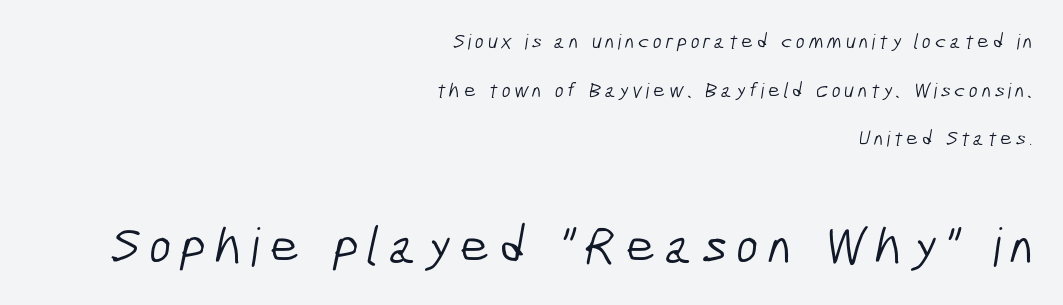
Each letter keeps its own natural width here, so spacing adapts to shape. A clean baseline with only descenders dipping below it. The block sitting lower on the canvas is the one with enlarged characters. The passage shown stacks its lines with a broad gap. On a weight scale, this lands at 450 or below. One-word summary of the alignment: right.
